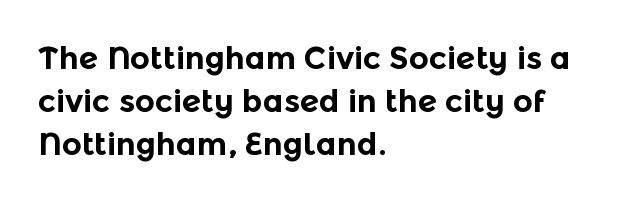
Q: Is the text bold? A: Yes.
Q: Is the text italic (slanted)? A: No, it is upright.
Q: Is the typeface a serif or a sans-serif typeface? A: Sans-serif.
Q: Is the text underlined? A: No.
Q: How is the paragraph aligned? A: Left-aligned.
Q: Is the spacing between letters normal or unusually wide? A: Normal.
Q: Is the spacing between lines tight, normal or loose? A: Normal.
Q: Width (condensed, normal, or wide)? A: Normal.
Q: x-height? A: Medium.
Q: Monospaced? A: No.
